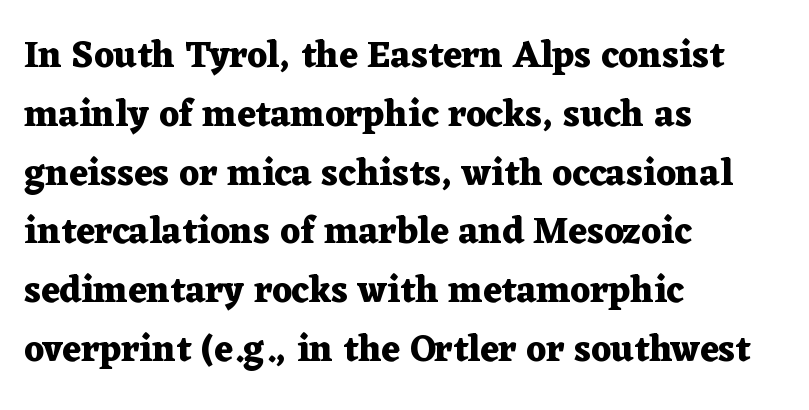
Q: Is the text bold? A: Yes.
Q: Is the text italic (slanted)? A: No, it is upright.
Q: Is the typeface a serif or a sans-serif typeface? A: Serif.
Q: Is the text underlined? A: No.
Q: How is the paragraph aligned? A: Left-aligned.
Q: Is the spacing between letters normal or unusually wide? A: Normal.
Q: Is the spacing between lines tight, normal or loose? A: Normal.
Q: Width (condensed, normal, or wide)? A: Wide.
Q: Stroke contrast? A: Medium.
Q: x-height? A: Medium.
Q: Monospaced? A: No.
